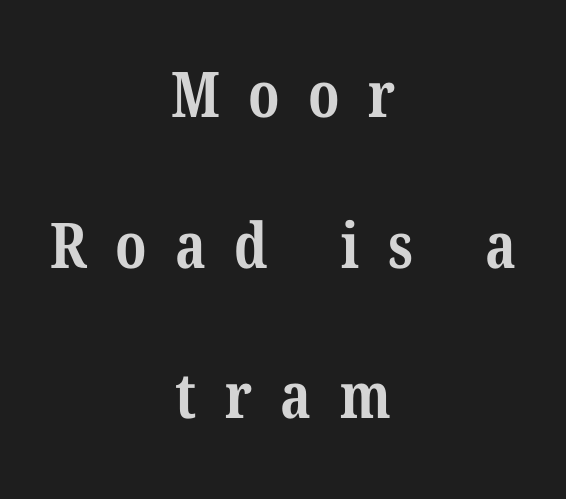
The image shows 63 px bold, condensed serif type; set centered, loose line spacing (2.39x), unusually wide letter spacing (+0.45 em), not underlined; medium stroke contrast and a medium x-height.
